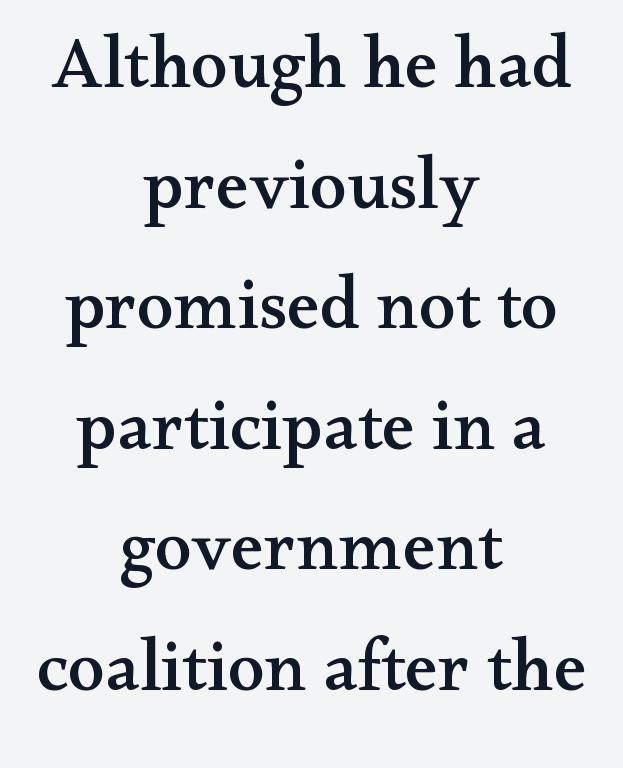
The image shows 74 px wide serif type, upright; set centered, normal line spacing (1.63x), normal letter spacing, not underlined; medium stroke contrast and a small x-height.
